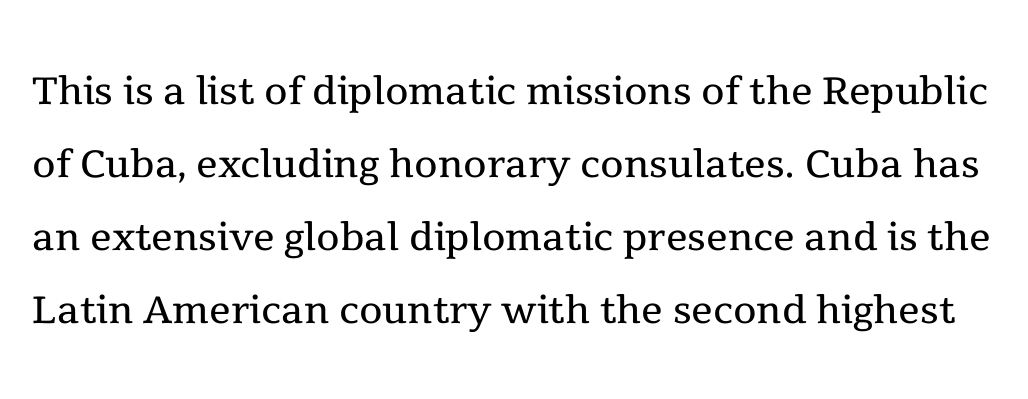
The image shows 54 px regular-weight serif type, upright; set normal line spacing (1.35x), normal letter spacing, not underlined; a medium x-height.
